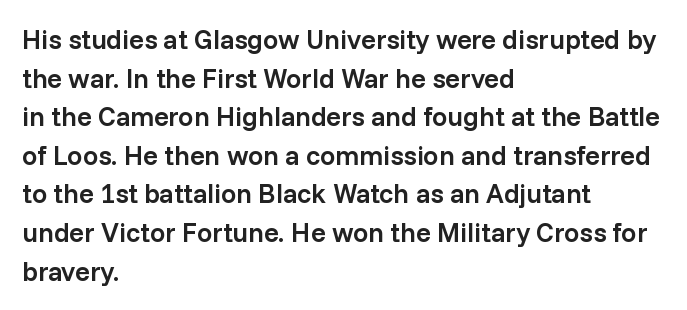
The rendering anchors every line to the left-hand side. The letters stand straight up with perfectly vertical stems. Baseline-to-baseline distance is the conventional proportion of letter height. The glyphs have the mass of a demibold cut, below bold.
